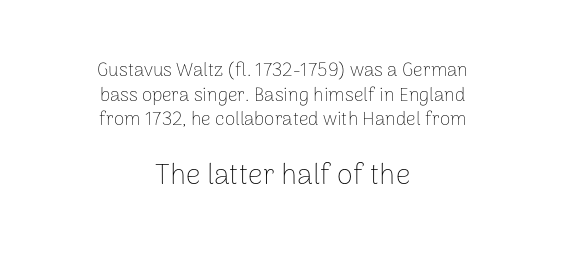
Q: Is the text bold? A: No.
Q: Is the text italic (slanted)? A: No, it is upright.
Q: Is the typeface a serif or a sans-serif typeface? A: Sans-serif.
Q: Is the text underlined? A: No.
Q: How is the paragraph aligned? A: Centered.
Q: Is the spacing between letters normal or unusually wide? A: Normal.
Q: Is the spacing between lines tight, normal or loose? A: Normal.
Q: Which block of text is set in a larger size, the first (top) or the second (bottom)? A: The second (bottom) one.
Q: Width (condensed, normal, or wide)? A: Normal.
Q: Stroke contrast? A: Low.
Q: x-height? A: Medium.
Q: Monospaced? A: No.
